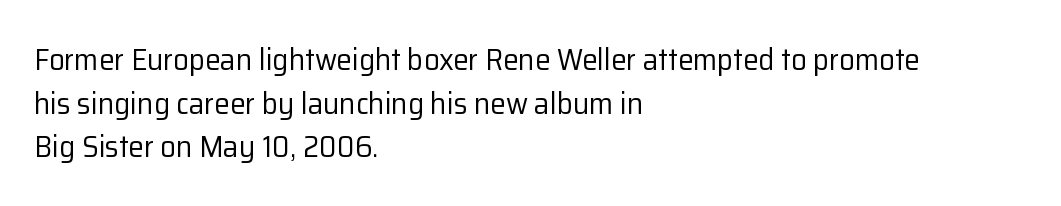
You can tell from the bare stems that sans-serif type was used. Think standard paragraph weight, or any step lighter than that. Spacing between characters is what you'd get straight out of the box. Check the space under the baseline: it is left empty.
